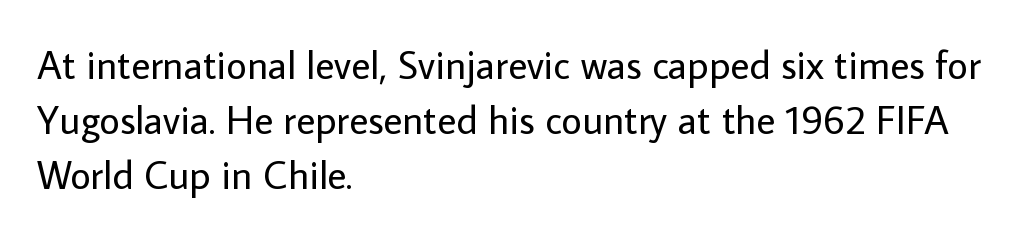
On a weight scale, this lands at 450 or below. Examine the stroke ends and you'll find no serifs. These lines are rendered in a variable-pitch font. Underline: absent.
